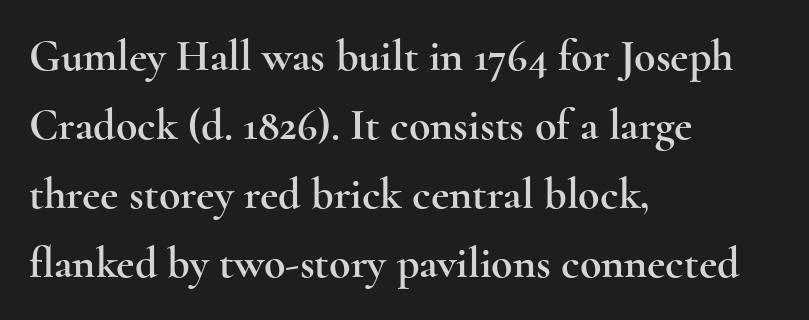
Q: Is the text italic (slanted)? A: No, it is upright.
Q: Is the typeface a serif or a sans-serif typeface? A: Serif.
Q: Is the text underlined? A: No.
Q: How is the paragraph aligned? A: Left-aligned.
Q: Is the spacing between letters normal or unusually wide? A: Normal.
Q: Is the spacing between lines tight, normal or loose? A: Normal.
Q: Width (condensed, normal, or wide)? A: Wide.
Q: x-height? A: Small.
Q: Monospaced? A: No.
